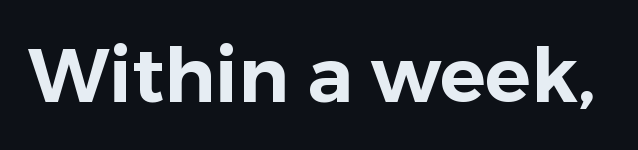
This sample has the flowing, uneven cadence of proportional lettering. This sample uses an upright cut, with every glyph sitting square on the baseline. Unlike a traditional serif, this face leaves its strokes unadorned. Between one letter and the next there's only the usual sliver of space. Lines of text with bare space underneath.
